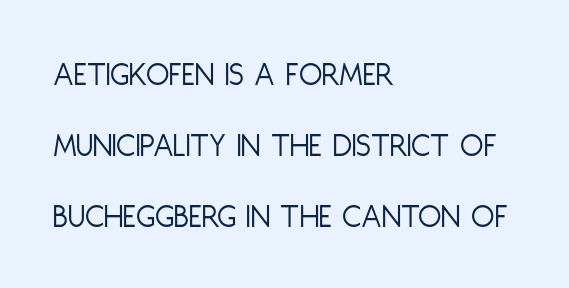
Q: Is the text bold? A: No.
Q: Is the text italic (slanted)? A: No, it is upright.
Q: Is the typeface a serif or a sans-serif typeface? A: Sans-serif.
Q: Is the text underlined? A: No.
Q: How is the paragraph aligned? A: Left-aligned.
Q: Is the spacing between letters normal or unusually wide? A: Normal.
Q: Is the spacing between lines tight, normal or loose? A: Loose.
Q: Width (condensed, normal, or wide)? A: Condensed.
Q: Stroke contrast? A: Low.
Q: x-height? A: Large.
Q: Monospaced? A: No.
